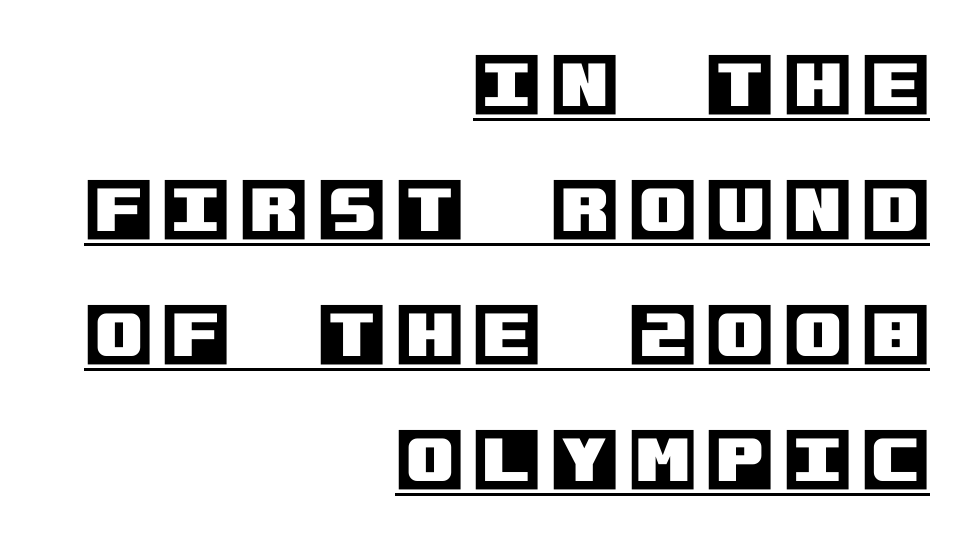
{"italic": "no", "width": "normal", "x_height": "large", "underline": "yes", "align": "right", "line_spacing_ratio": 1.81, "glyph_px": 69}
